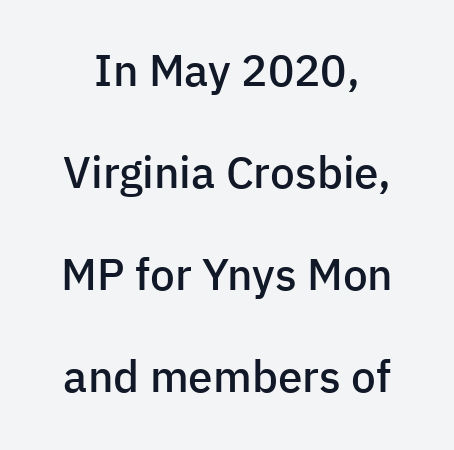
The image shows 44 px semibold sans-serif type, upright; set loose line spacing (2.32x), normal letter spacing, not underlined; low stroke contrast and a medium x-height.
